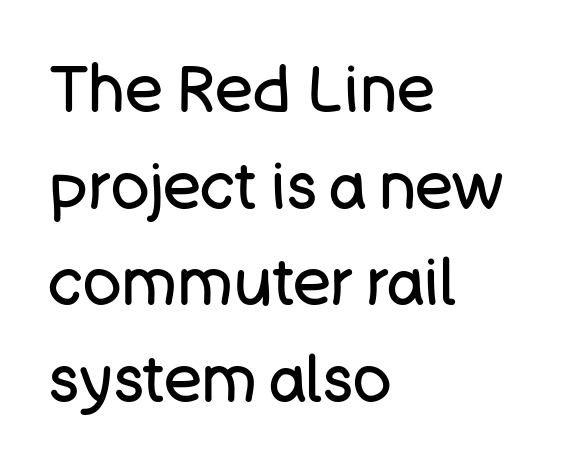
Q: Is the text bold? A: No.
Q: Is the text italic (slanted)? A: No, it is upright.
Q: Is the typeface a serif or a sans-serif typeface? A: Sans-serif.
Q: Is the text underlined? A: No.
Q: How is the paragraph aligned? A: Left-aligned.
Q: Is the spacing between letters normal or unusually wide? A: Normal.
Q: Is the spacing between lines tight, normal or loose? A: Normal.
Q: Width (condensed, normal, or wide)? A: Normal.
Q: Stroke contrast? A: Low.
Q: x-height? A: Large.
Q: Monospaced? A: No.
